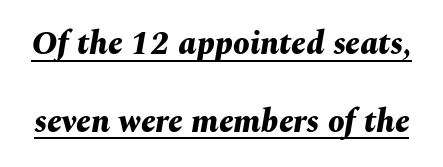
{"italic": "yes", "lean": "right", "slant_degrees": 10, "bold": "yes", "weight": "bold", "width": "normal", "stroke_contrast": "medium", "x_height": "medium", "monospaced": "no", "underline": "yes", "line_spacing": "loose", "line_spacing_ratio": 2.36, "letter_spacing": "normal", "letter_spacing_em": 0.0, "glyph_px": 33}
